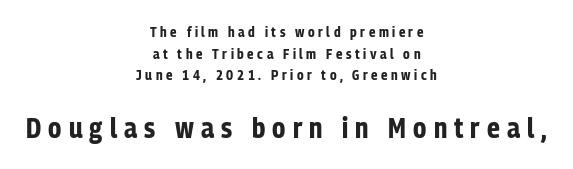
{"serif": "no", "italic": "no", "bold": "yes", "weight": "bold", "width": "condensed", "stroke_contrast": "low", "x_height": "medium", "monospaced": "no", "underline": "no", "align": "center", "line_spacing": "normal", "line_spacing_ratio": 1.55, "letter_spacing": "wide", "letter_spacing_em": 0.25, "larger_block": "second", "size_ratio": 2.0, "glyph_px": 28}
